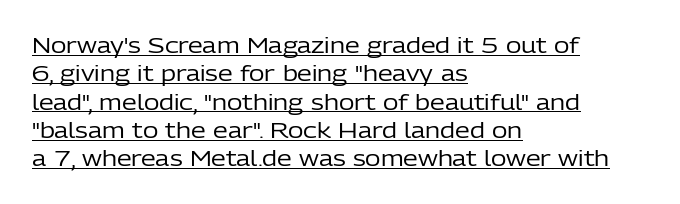
{"italic": "no", "bold": "no", "underline": "yes", "align": "left", "line_spacing": "normal", "line_spacing_ratio": 1.35, "letter_spacing": "normal", "letter_spacing_em": 0.0, "glyph_px": 21}
